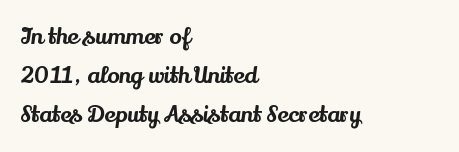
The image shows 23 px text type; set left-aligned, normal line spacing (1.7x), normal letter spacing, not underlined.
